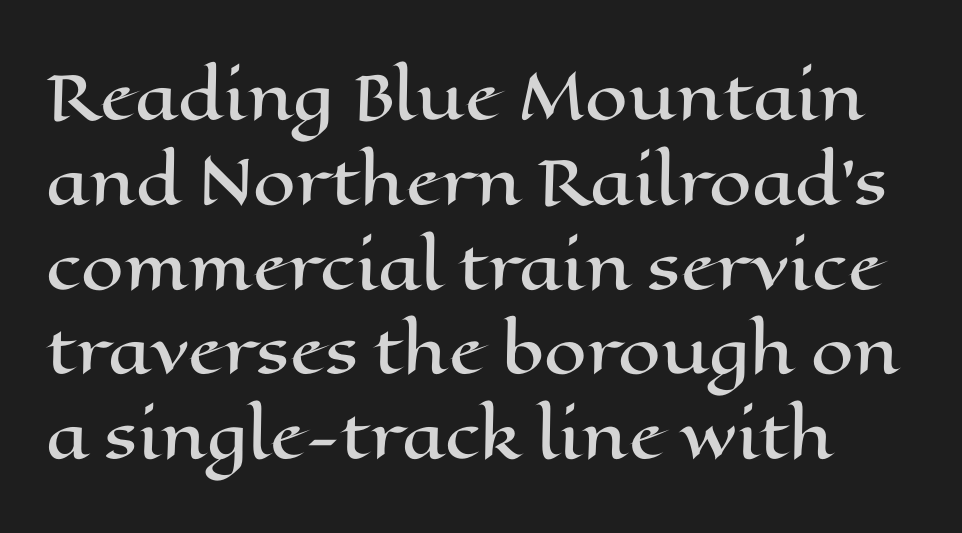
{"italic": "no", "width": "wide", "stroke_contrast": "high", "x_height": "medium", "monospaced": "no", "underline": "no", "line_spacing": "normal", "line_spacing_ratio": 1.39, "letter_spacing": "normal", "letter_spacing_em": 0.0, "glyph_px": 61}
